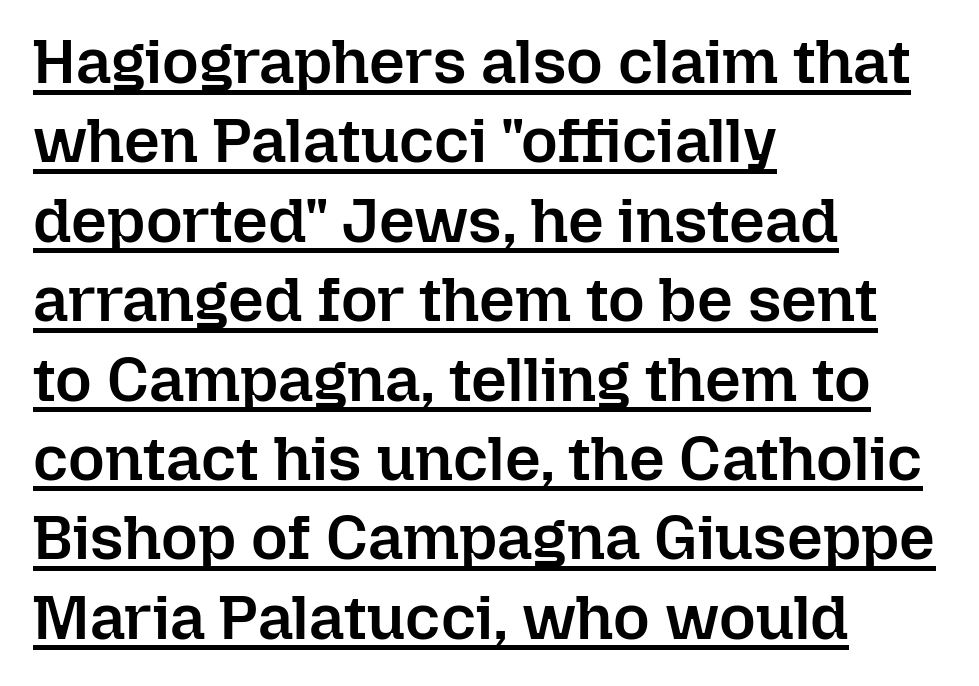
Does extra space separate the letters? No, they use regular spacing. It's the straight-up-and-down kind of type. One glance says typical: line gaps are just what's usual. Like a heading marked for emphasis, these lines bear an underscore. The compositor pushed each line to the left boundary. Is this a fixed-width face? No — the glyphs have proportional, varying widths.
